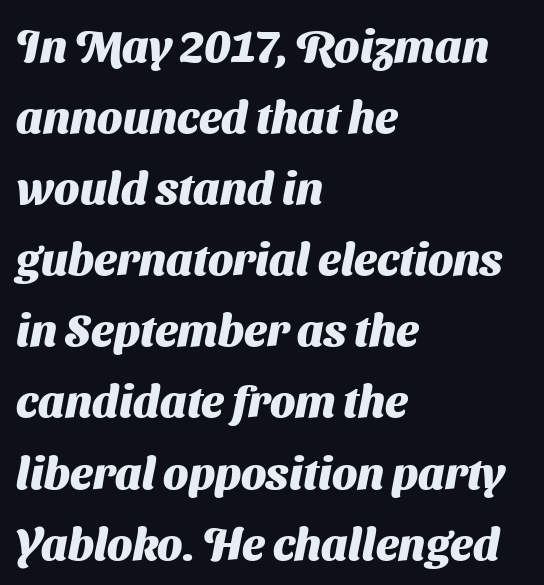
Q: Is the text bold? A: Yes.
Q: Is the typeface a serif or a sans-serif typeface? A: Sans-serif.
Q: Is the text underlined? A: No.
Q: How is the paragraph aligned? A: Left-aligned.
Q: Is the spacing between letters normal or unusually wide? A: Normal.
Q: Is the spacing between lines tight, normal or loose? A: Normal.
Q: Width (condensed, normal, or wide)? A: Normal.
Q: Stroke contrast? A: Medium.
Q: x-height? A: Medium.
Q: Monospaced? A: No.
